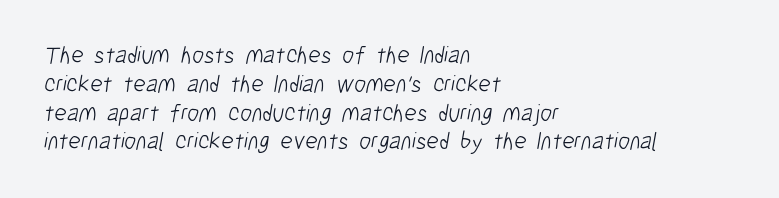
{"bold": "no", "underline": "no", "align": "left", "line_spacing_ratio": 1.2, "letter_spacing": "normal", "letter_spacing_em": 0.0, "glyph_px": 24}
